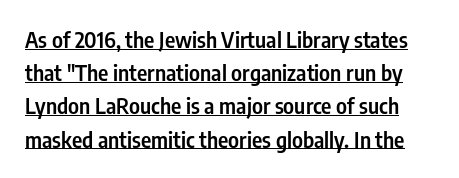
{"italic": "no", "bold": "semi", "underline": "yes", "line_spacing": "normal", "line_spacing_ratio": 1.51, "letter_spacing": "normal", "letter_spacing_em": 0.0, "glyph_px": 22}
